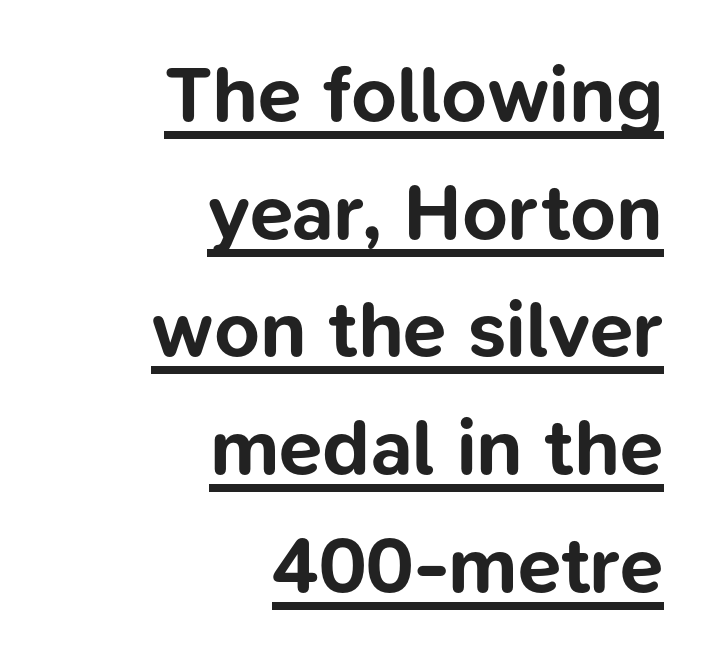
The letters advance in unequal steps, a hallmark of proportional type. Students, observe: this is what conventionally led text looks like. The rendered words wear a rule along their underside. Compared with an ordinary text face, these strokes are far heavier — a full bold.
